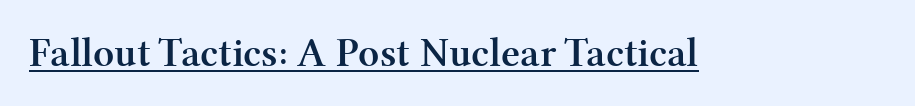
Q: Is the text bold? A: Yes.
Q: Is the text italic (slanted)? A: No, it is upright.
Q: Is the typeface a serif or a sans-serif typeface? A: Serif.
Q: Is the text underlined? A: Yes.
Q: Is the spacing between letters normal or unusually wide? A: Normal.
Q: Width (condensed, normal, or wide)? A: Normal.
Q: Stroke contrast? A: Medium.
Q: x-height? A: Medium.
Q: Monospaced? A: No.
